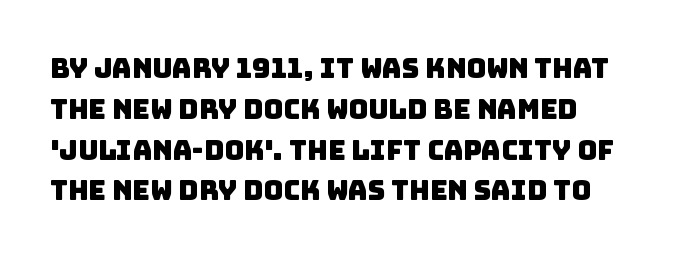
{"underline": "no", "line_spacing": "normal", "line_spacing_ratio": 1.51, "letter_spacing": "normal", "letter_spacing_em": 0.0, "glyph_px": 27}
